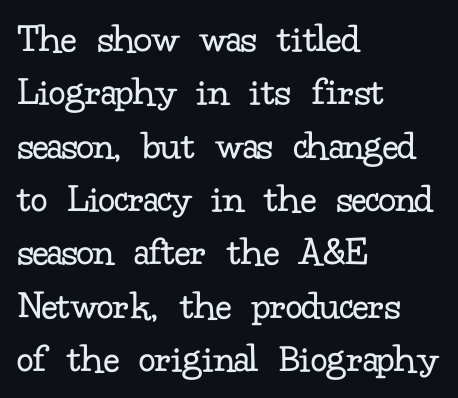
{"serif": "yes", "italic": "no", "bold": "no", "weight": "regular", "width": "normal", "stroke_contrast": "low", "x_height": "small", "monospaced": "no", "underline": "no", "align": "left", "line_spacing": "normal", "line_spacing_ratio": 1.27, "letter_spacing": "normal", "letter_spacing_em": 0.0, "glyph_px": 42}
